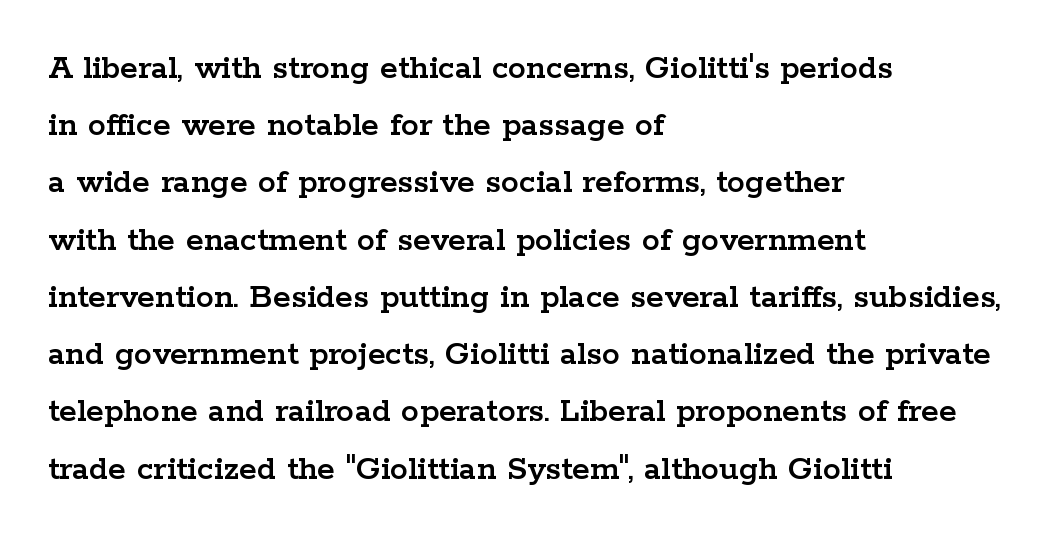
Do the characters align in a grid? No, the font is proportional. Type without underlining. The designer left line spacing at the default. These lines were composed using upright roman letters. Typographically, this falls in the serif category. Visually the block forms a straight wall on the left and a jagged coastline on the right.
